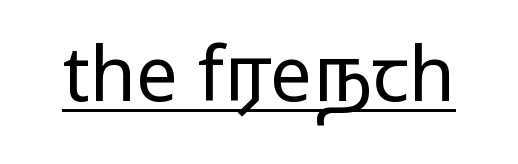
The gaps between neighbouring characters are ordinary and unremarkable. The cut favours lightness, reaching ordinary text weight at its darkest. Note the varied advance widths — an 'i' is clearly narrower than an 'm'. Grotesque or geometric, the face here clearly has no serifs. Unlike italic type, these characters show no tilt at all. This sample carries an underscore along the baseline area.
